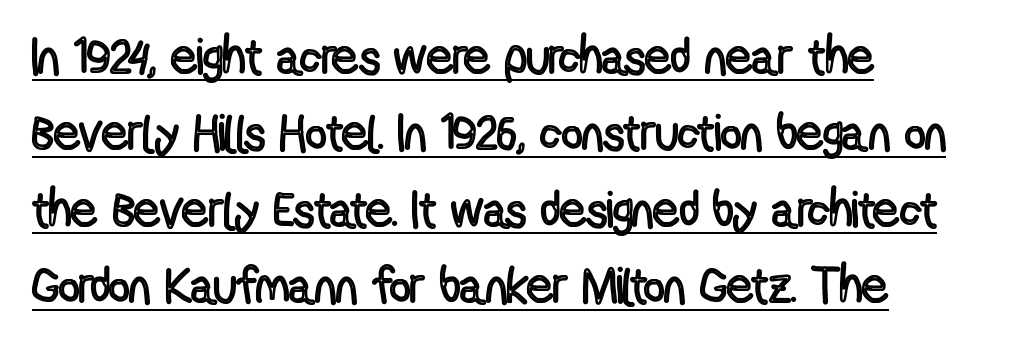
The image shows 51 px condensed type, upright; set left-aligned, normal line spacing (1.5x), normal letter spacing, underlined; a medium x-height.
